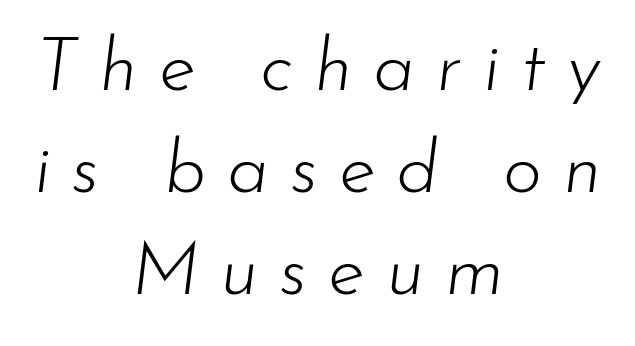
You could only call the tracking loose — the letters float apart. The text carries the slant typical of an italic or oblique font. Each stroke keeps to a modest, everyday thickness or less. Layout note: lines centered. The line-height multiplier appears to be the usual default.
